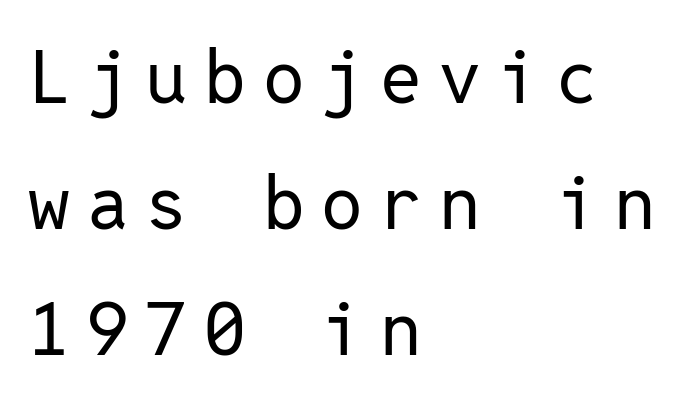
{"serif": "no", "italic": "no", "bold": "no", "weight": "regular", "width": "normal", "stroke_contrast": "low", "x_height": "medium", "monospaced": "yes", "underline": "no", "align": "left", "line_spacing": "normal", "line_spacing_ratio": 1.7, "letter_spacing": "wide", "letter_spacing_em": 0.23, "glyph_px": 74}
